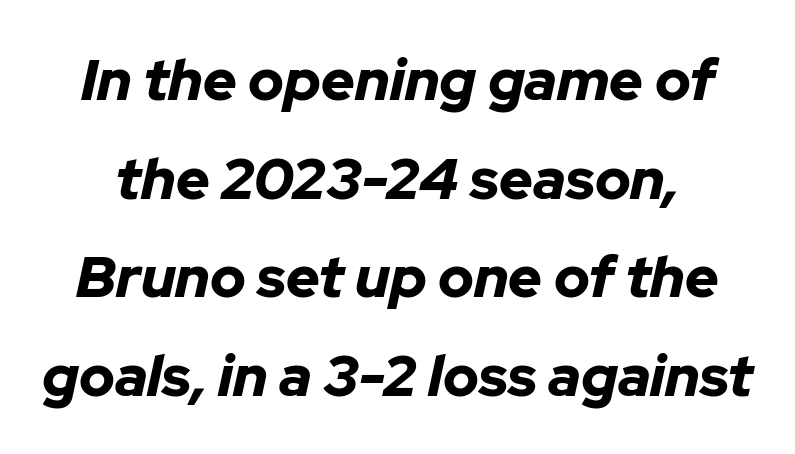
The space beneath each line is pristine and unruled. The lettering tilts uniformly, giving the passage an italic look. The letters advance in unequal steps, a hallmark of proportional type. The line texture is even and compact thanks to regular tracking.
